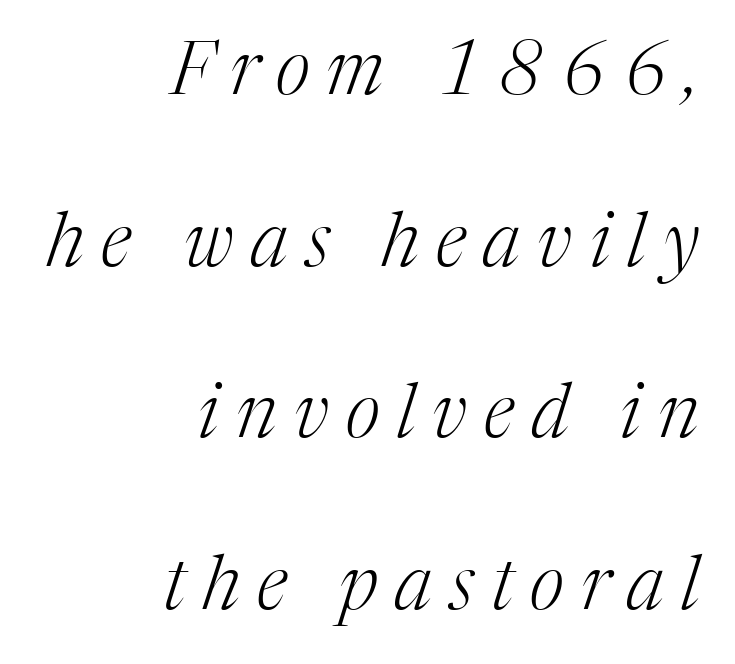
Q: Is the text bold? A: No.
Q: Is the text italic (slanted)? A: Yes, it leans right by about 17 degrees.
Q: Is the typeface a serif or a sans-serif typeface? A: Serif.
Q: Is the text underlined? A: No.
Q: How is the paragraph aligned? A: Right-aligned.
Q: Is the spacing between letters normal or unusually wide? A: Unusually wide.
Q: Is the spacing between lines tight, normal or loose? A: Loose.
Q: Width (condensed, normal, or wide)? A: Normal.
Q: Stroke contrast? A: Medium.
Q: x-height? A: Medium.
Q: Monospaced? A: No.
